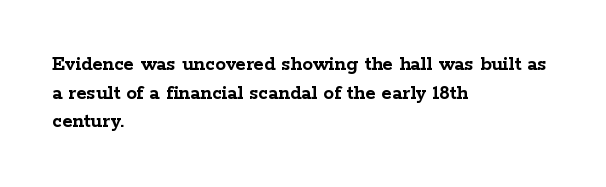
The image shows 21 px bold type, upright; set left-aligned, normal line spacing (1.36x), normal letter spacing, not underlined.
